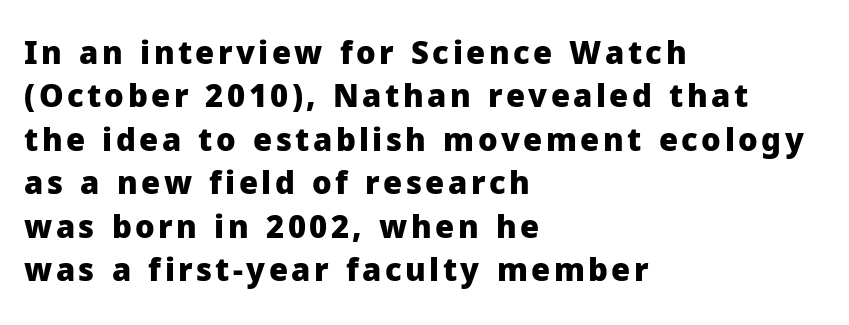
{"serif": "no", "italic": "no", "bold": "yes", "weight": "heavy", "width": "normal", "stroke_contrast": "low", "x_height": "medium", "monospaced": "no", "underline": "no", "align": "left", "line_spacing": "normal", "line_spacing_ratio": 1.4, "glyph_px": 31}
